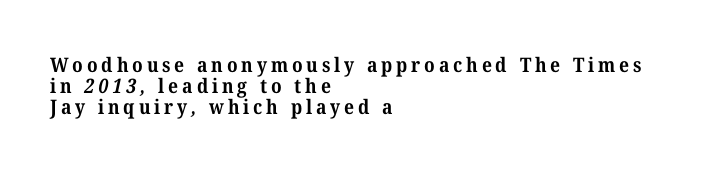
{"bold": "yes", "underline": "no", "align": "left", "line_spacing": "tight", "line_spacing_ratio": 1.04, "glyph_px": 20}
